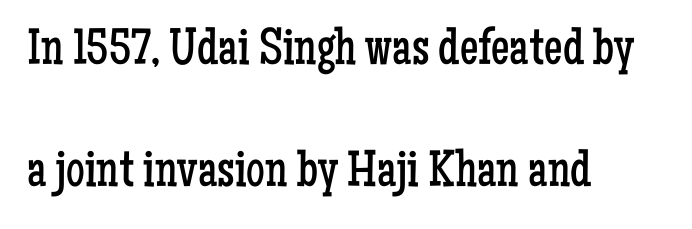
Observe the ordinary spacing: letters are neighbours, not strangers. The specimen omits any rule beneath the text block's lines. A light-to-regular cut is what we see here. The letters carry serifs — small finishing strokes at the ends of their stems.
